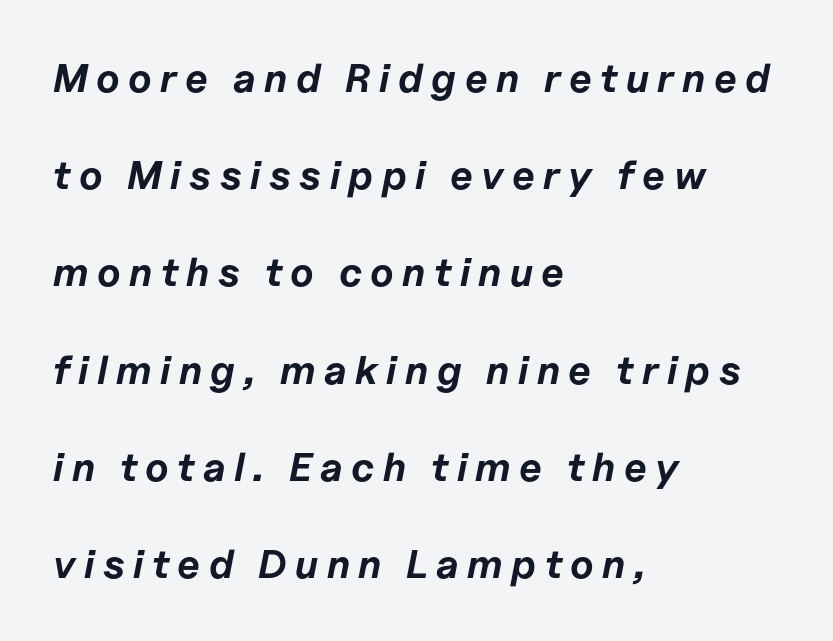
The image shows 40 px bold type, italic (leaning right); set left-aligned, loose line spacing (2.43x), unusually wide letter spacing (+0.21 em), not underlined; low stroke contrast and a medium x-height.
